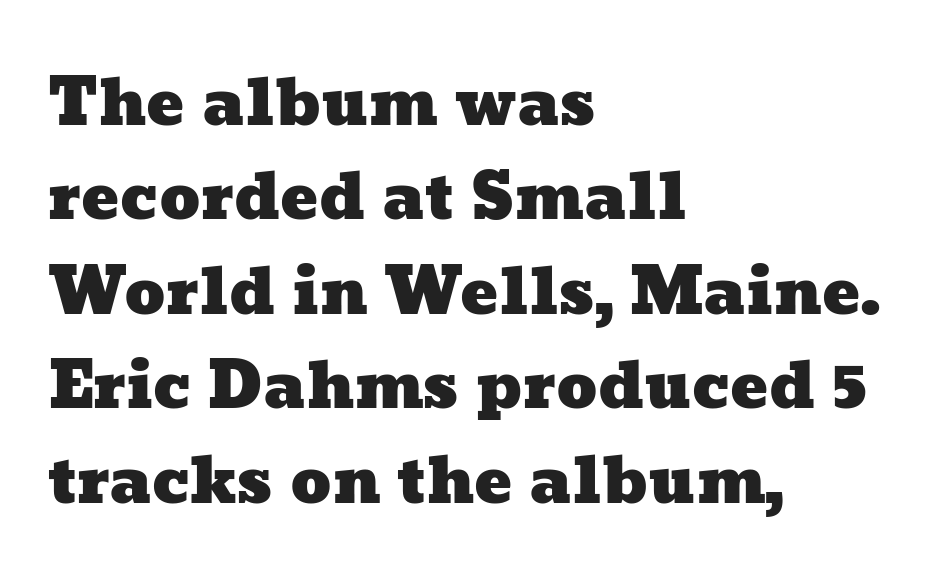
Q: Is the text underlined? A: No.
Q: How is the paragraph aligned? A: Left-aligned.
Q: Is the spacing between letters normal or unusually wide? A: Normal.
Q: Is the spacing between lines tight, normal or loose? A: Normal.
Q: Width (condensed, normal, or wide)? A: Wide.
Q: Stroke contrast? A: Low.
Q: x-height? A: Medium.
Q: Monospaced? A: No.
